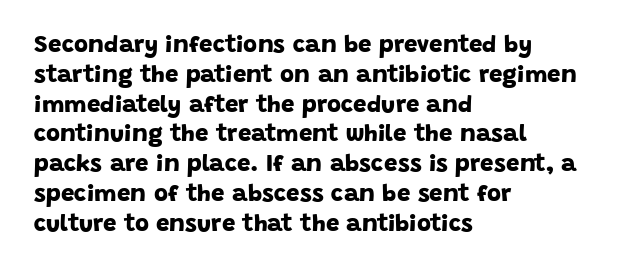
Q: Is the text bold? A: Yes.
Q: Is the text underlined? A: No.
Q: How is the paragraph aligned? A: Left-aligned.
Q: Is the spacing between letters normal or unusually wide? A: Normal.
